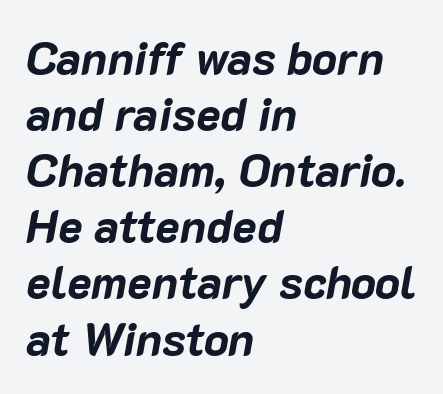
The image shows 46 px bold type, italic (leaning right); set left-aligned, line spacing 1.22x, normal letter spacing, not underlined; low stroke contrast and a medium x-height.
